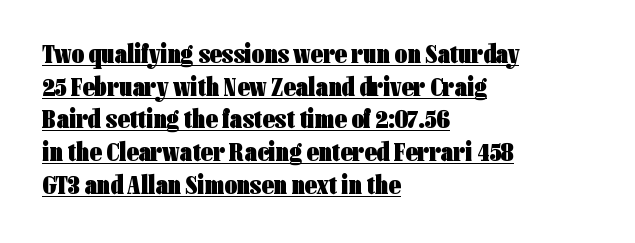
Is there any slant? The stems are plumb. The rendering keeps characters at their native spacing. The passage is arranged the way most books set body copy — flush left. A full-strength bold gives these letters their thick strokes. Underlined type.
